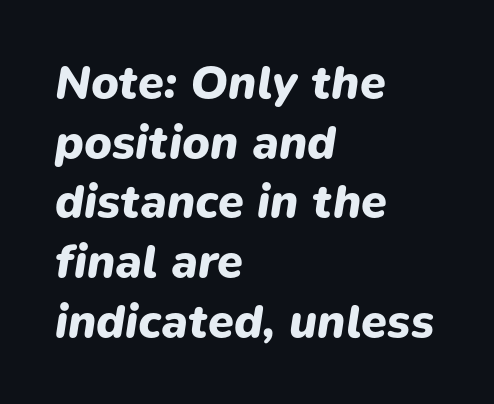
{"italic": "yes", "lean": "right", "slant_degrees": 9, "bold": "yes", "weight": "heavy", "width": "normal", "stroke_contrast": "low", "x_height": "medium", "monospaced": "no", "underline": "no", "align": "left", "line_spacing": "normal", "line_spacing_ratio": 1.27, "letter_spacing": "normal", "letter_spacing_em": 0.0, "glyph_px": 47}
